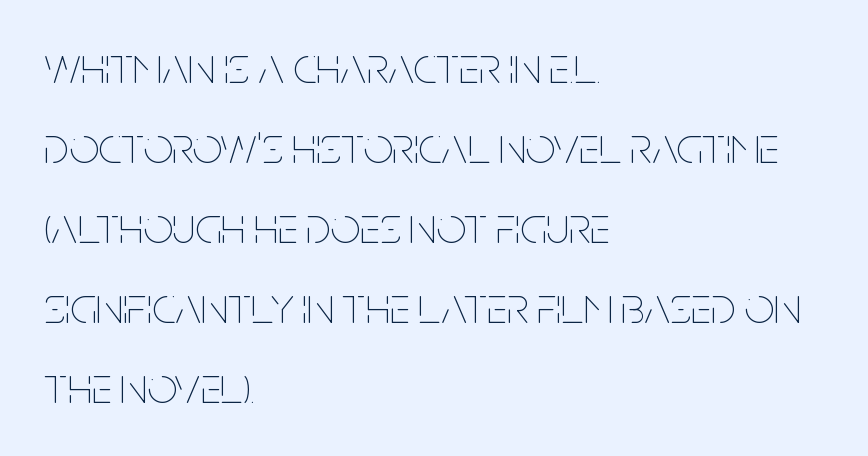
The image shows 52 px thin, condensed type, upright; set left-aligned, normal line spacing (1.54x), normal letter spacing, not underlined; low stroke contrast and a large x-height.
